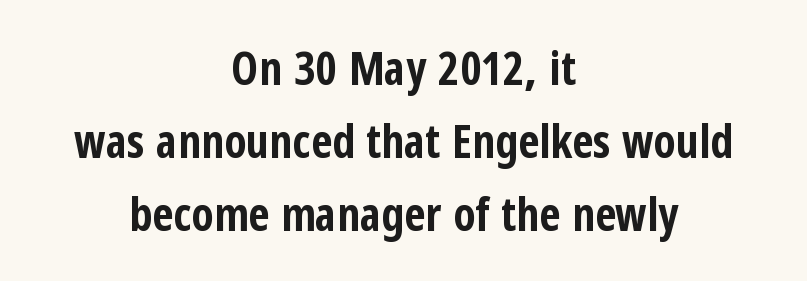
{"serif": "no", "italic": "no", "bold": "yes", "weight": "bold", "width": "condensed", "stroke_contrast": "low", "x_height": "medium", "monospaced": "no", "underline": "no", "align": "center", "line_spacing": "normal", "line_spacing_ratio": 1.59, "letter_spacing": "normal", "letter_spacing_em": 0.0, "glyph_px": 46}
